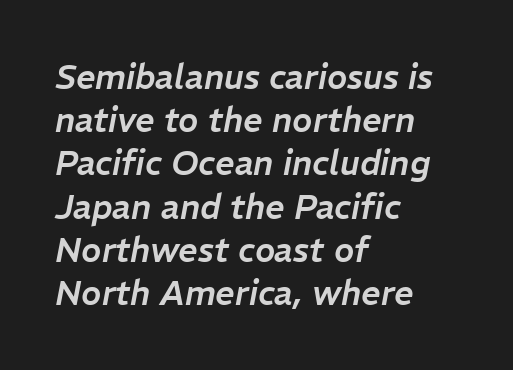
Q: Is the text italic (slanted)? A: Yes, it leans right by about 11 degrees.
Q: Is the text underlined? A: No.
Q: How is the paragraph aligned? A: Left-aligned.
Q: Is the spacing between letters normal or unusually wide? A: Normal.
Q: Is the spacing between lines tight, normal or loose? A: Normal.
Q: Width (condensed, normal, or wide)? A: Normal.
Q: Stroke contrast? A: Low.
Q: x-height? A: Medium.
Q: Monospaced? A: No.
